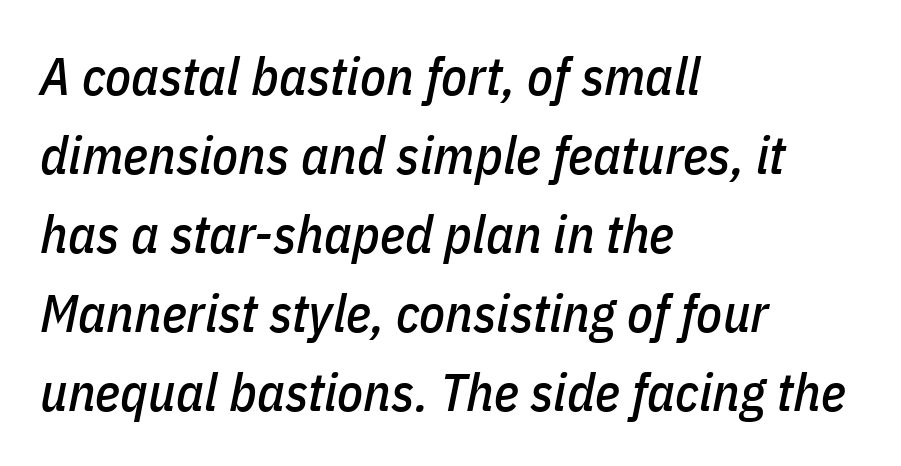
The image shows 53 px condensed type, italic (leaning right); set left-aligned, normal line spacing (1.49x), normal letter spacing, not underlined; low stroke contrast and a medium x-height.
